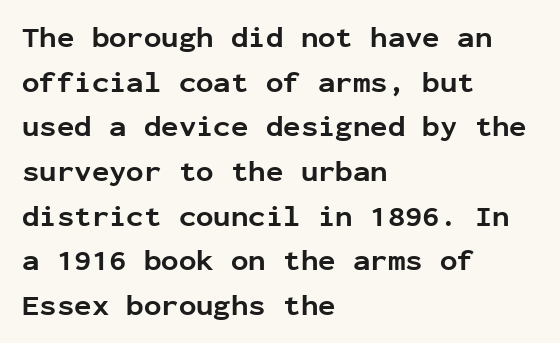
Q: Is the text bold? A: Yes.
Q: Is the text italic (slanted)? A: No, it is upright.
Q: Is the typeface a serif or a sans-serif typeface? A: Sans-serif.
Q: Is the text underlined? A: No.
Q: How is the paragraph aligned? A: Left-aligned.
Q: Is the spacing between letters normal or unusually wide? A: Normal.
Q: Is the spacing between lines tight, normal or loose? A: Normal.
Q: Width (condensed, normal, or wide)? A: Normal.
Q: Stroke contrast? A: Low.
Q: x-height? A: Medium.
Q: Monospaced? A: Yes.
